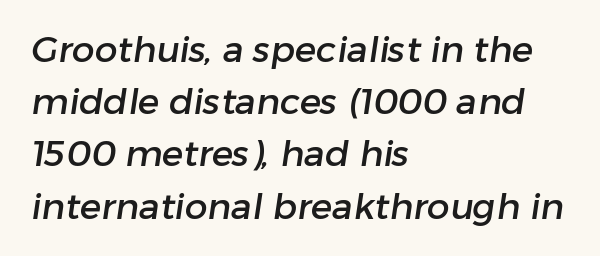
{"serif": "no", "width": "normal", "stroke_contrast": "low", "x_height": "medium", "monospaced": "no", "underline": "no", "align": "left", "line_spacing": "normal", "line_spacing_ratio": 1.45, "letter_spacing": "normal", "letter_spacing_em": 0.0, "glyph_px": 36}
